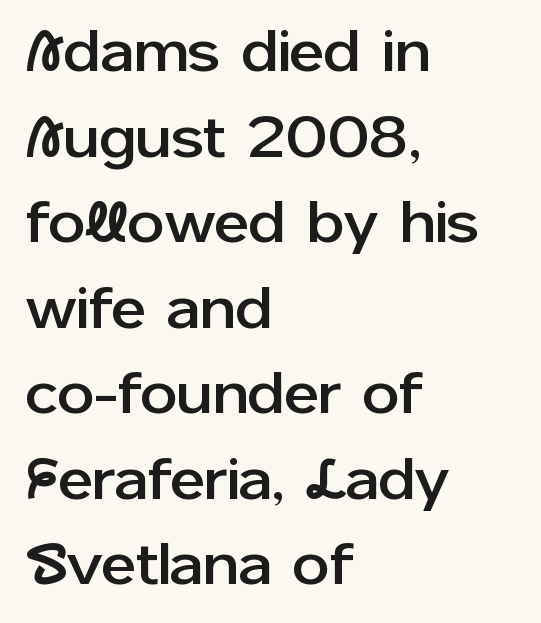
Q: Is the text italic (slanted)? A: No, it is upright.
Q: Is the typeface a serif or a sans-serif typeface? A: Sans-serif.
Q: Is the text underlined? A: No.
Q: How is the paragraph aligned? A: Left-aligned.
Q: Is the spacing between letters normal or unusually wide? A: Normal.
Q: Is the spacing between lines tight, normal or loose? A: Normal.
Q: Width (condensed, normal, or wide)? A: Normal.
Q: Stroke contrast? A: Low.
Q: x-height? A: Medium.
Q: Monospaced? A: No.
